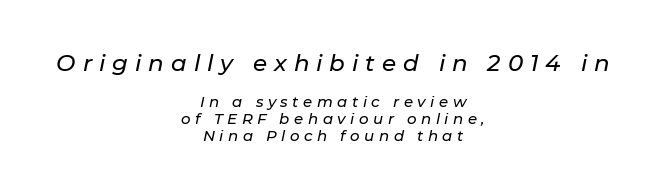
The image shows 23 px text type, italic (leaning right); set centered, tight line spacing (1.13x), unusually wide letter spacing (+0.3 em), not underlined; the first (top) block is 1.53x larger.
